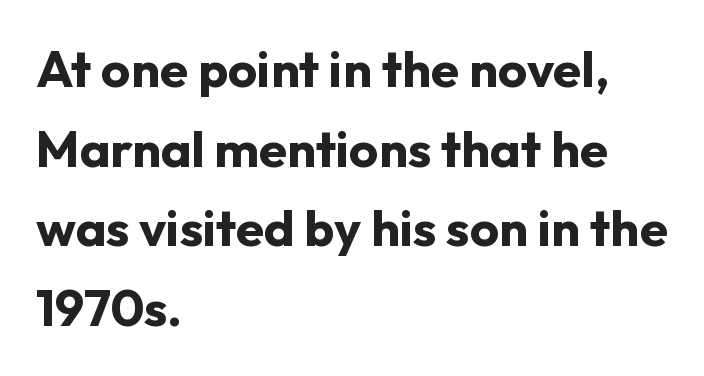
Looks like regular typesetting: each glyph gets only the width it needs. The text was rendered using a sans face with plain stroke endings. These lines sit exactly where default settings would place them. The space directly below the letters is spotless. Line beginnings align vertically; line endings do not. These words are printed bold, with thick strokes throughout.
